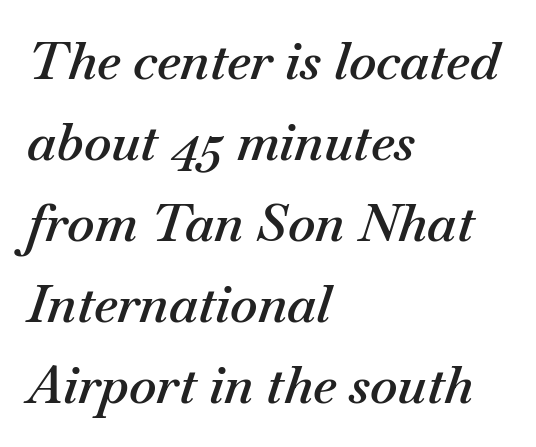
{"italic": "yes", "lean": "right", "slant_degrees": 18, "bold": "semi", "weight": "semibold", "width": "normal", "stroke_contrast": "medium", "x_height": "small", "monospaced": "no", "underline": "no", "align": "left", "line_spacing": "normal", "line_spacing_ratio": 1.56, "letter_spacing": "normal", "letter_spacing_em": 0.0, "glyph_px": 52}
